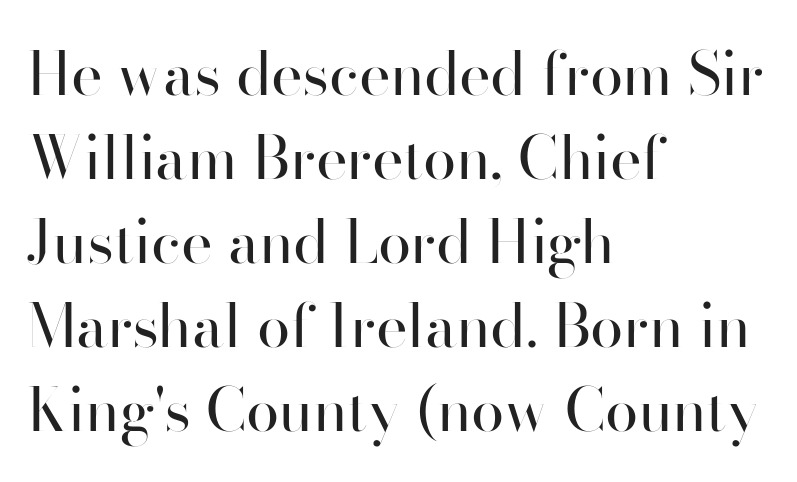
The image shows 60 px regular-weight sans-serif type, upright; set left-aligned, normal line spacing (1.4x), normal letter spacing, not underlined; high stroke contrast and a small x-height.
